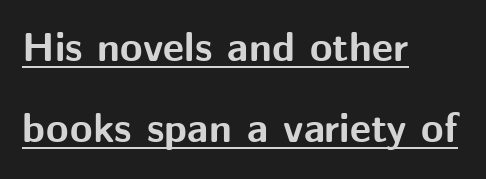
Short and long lines alike share a common starting point at left. If you drew a line through each stem, it would be perfectly vertical. You could fit nearly another row in the gap between these rows. The font family rendered here belongs to the sans-serif group. In designer terms, the underline attribute is active on this setting. Notice how thick the strokes are: this is what a full bold looks like.
